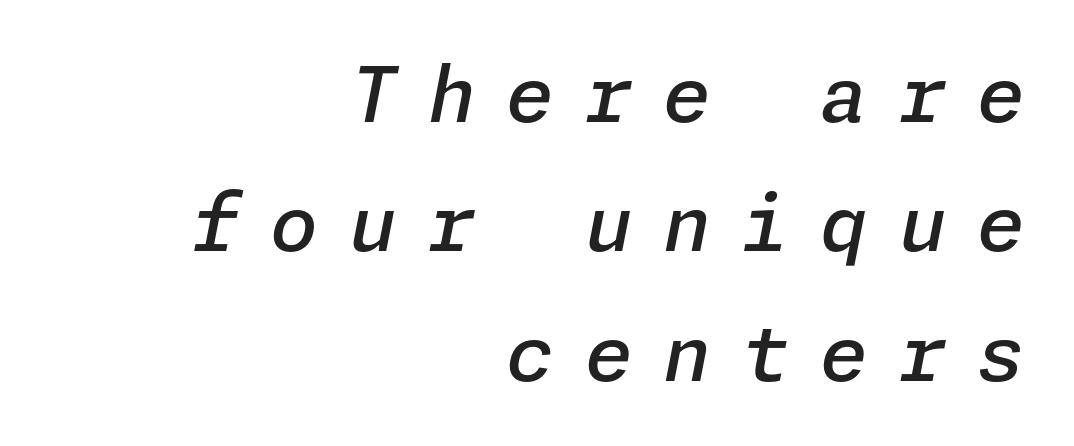
Q: Is the text bold? A: Semi-bold.
Q: Is the text italic (slanted)? A: Yes, it leans right by about 11 degrees.
Q: Is the text underlined? A: No.
Q: How is the paragraph aligned? A: Right-aligned.
Q: Is the spacing between letters normal or unusually wide? A: Unusually wide.
Q: Is the spacing between lines tight, normal or loose? A: Normal.
Q: Width (condensed, normal, or wide)? A: Normal.
Q: Stroke contrast? A: Low.
Q: x-height? A: Medium.
